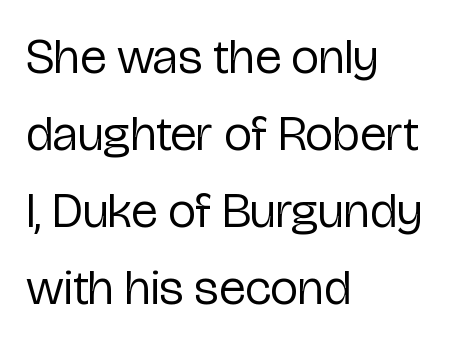
{"serif": "no", "italic": "no", "bold": "no", "weight": "regular", "width": "condensed", "stroke_contrast": "low", "x_height": "medium", "monospaced": "no", "underline": "no", "align": "left", "line_spacing": "normal", "line_spacing_ratio": 1.54, "letter_spacing": "normal", "letter_spacing_em": 0.0, "glyph_px": 50}
